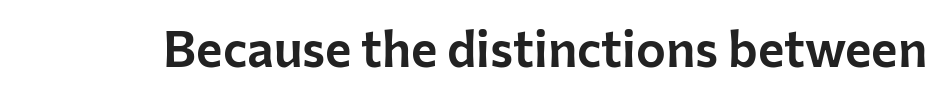
The image shows 50 px sans-serif type, upright; set normal letter spacing, not underlined; low stroke contrast and a medium x-height.
